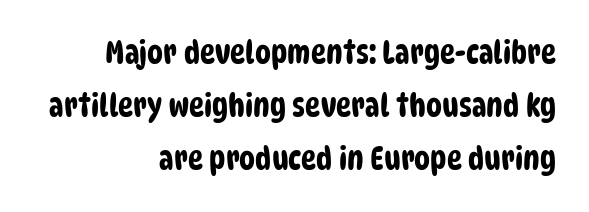
The image shows 32 px condensed sans-serif type; set right-aligned, normal line spacing (1.66x), normal letter spacing, not underlined; low stroke contrast and a large x-height.
